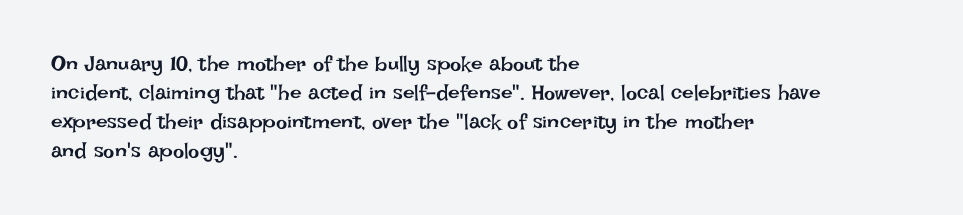
{"italic": "no", "bold": "no", "underline": "no", "align": "left", "line_spacing": "normal", "line_spacing_ratio": 1.38, "letter_spacing": "normal", "letter_spacing_em": 0.0, "glyph_px": 21}
